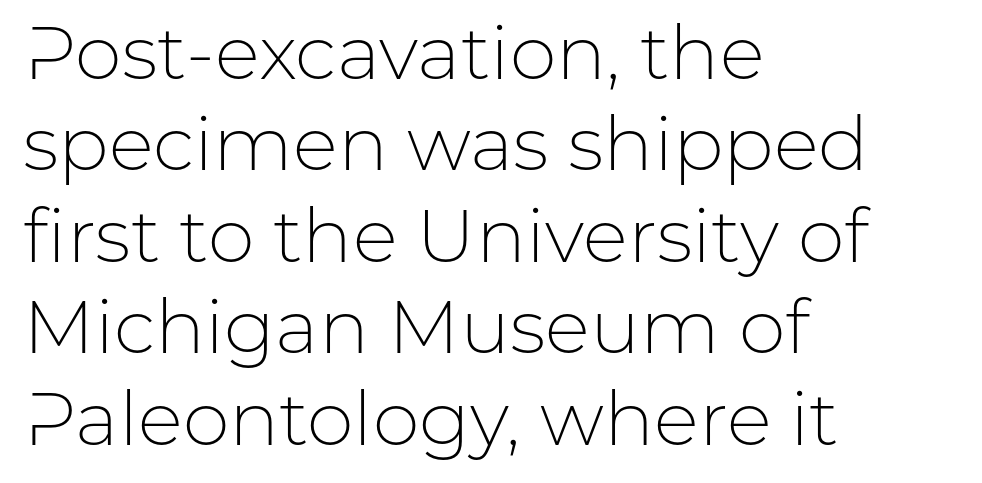
Q: Is the text bold? A: No.
Q: Is the text italic (slanted)? A: No, it is upright.
Q: Is the typeface a serif or a sans-serif typeface? A: Sans-serif.
Q: Is the text underlined? A: No.
Q: How is the paragraph aligned? A: Left-aligned.
Q: Is the spacing between letters normal or unusually wide? A: Normal.
Q: Width (condensed, normal, or wide)? A: Normal.
Q: Stroke contrast? A: Low.
Q: x-height? A: Medium.
Q: Monospaced? A: No.
